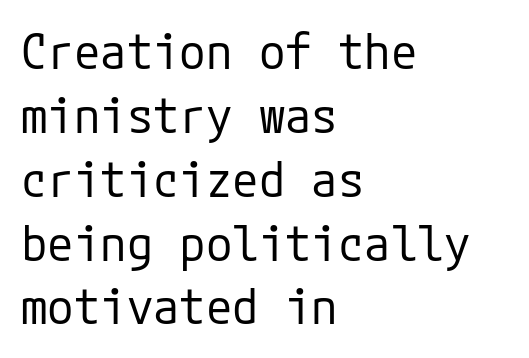
{"serif": "no", "italic": "no", "bold": "no", "weight": "regular", "width": "normal", "stroke_contrast": "low", "x_height": "medium", "underline": "no", "align": "left", "line_spacing": "normal", "line_spacing_ratio": 1.33, "letter_spacing": "normal", "letter_spacing_em": 0.0, "glyph_px": 48}
